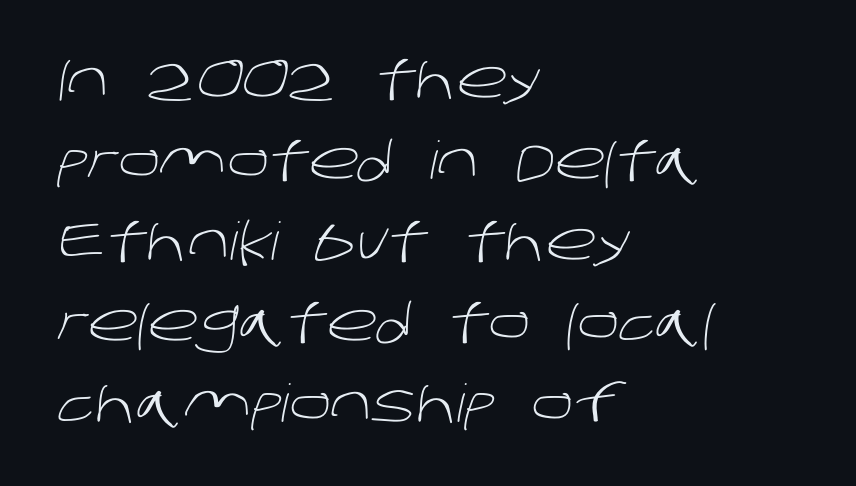
Q: Is the text bold? A: No.
Q: Is the typeface a serif or a sans-serif typeface? A: Sans-serif.
Q: Is the text underlined? A: No.
Q: How is the paragraph aligned? A: Left-aligned.
Q: Is the spacing between letters normal or unusually wide? A: Normal.
Q: Is the spacing between lines tight, normal or loose? A: Normal.
Q: Width (condensed, normal, or wide)? A: Normal.
Q: Stroke contrast? A: Low.
Q: x-height? A: Large.
Q: Monospaced? A: No.
